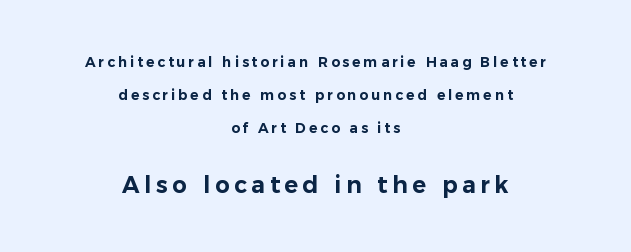
Q: Is the text italic (slanted)? A: No, it is upright.
Q: Is the text underlined? A: No.
Q: How is the paragraph aligned? A: Centered.
Q: Is the spacing between letters normal or unusually wide? A: Unusually wide.
Q: Is the spacing between lines tight, normal or loose? A: Loose.
Q: Which block of text is set in a larger size, the first (top) or the second (bottom)? A: The second (bottom) one.
